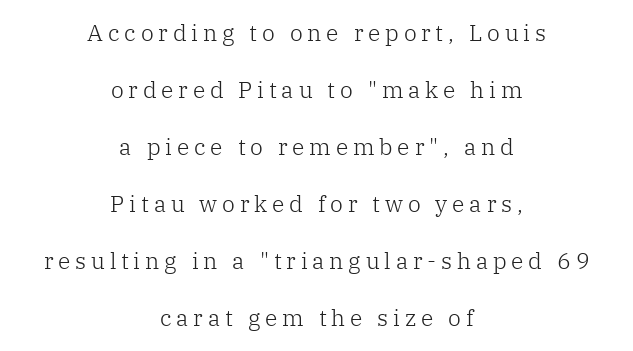
The image shows 23 px text type, upright; set centered, loose line spacing (2.48x), unusually wide letter spacing (+0.21 em), not underlined.
